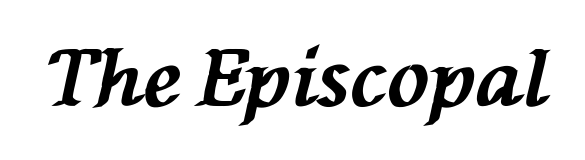
The image shows 78 px bold type, italic (leaning left); set normal letter spacing, not underlined; medium stroke contrast and a medium x-height.
